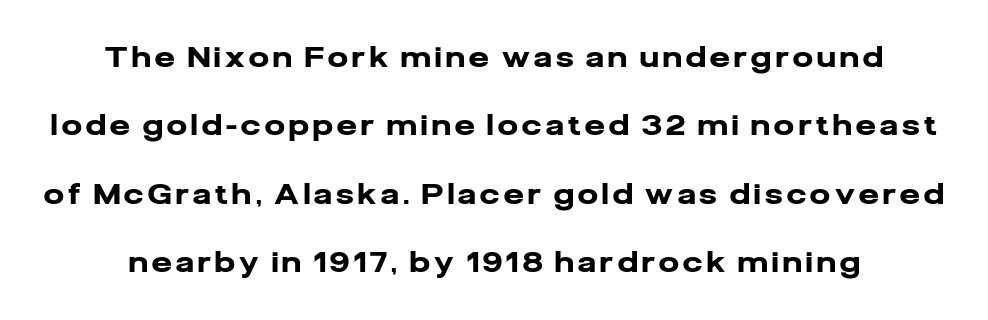
Q: Is the text bold? A: Yes.
Q: Is the text italic (slanted)? A: No, it is upright.
Q: Is the typeface a serif or a sans-serif typeface? A: Sans-serif.
Q: Is the text underlined? A: No.
Q: Is the spacing between lines tight, normal or loose? A: Loose.
Q: Width (condensed, normal, or wide)? A: Normal.
Q: Stroke contrast? A: Low.
Q: x-height? A: Medium.
Q: Monospaced? A: No.
